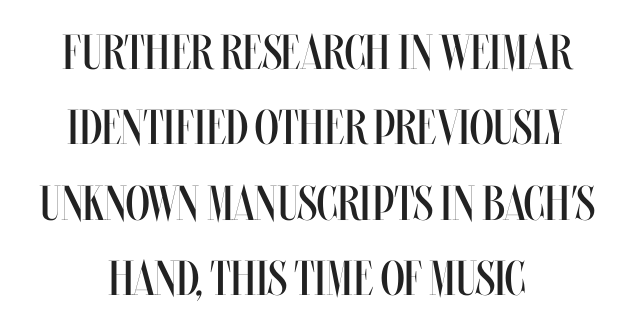
{"italic": "no", "bold": "no", "weight": "regular", "width": "condensed", "stroke_contrast": "medium", "x_height": "large", "monospaced": "no", "underline": "no", "align": "center", "line_spacing": "normal", "line_spacing_ratio": 1.54, "letter_spacing": "normal", "letter_spacing_em": 0.0, "glyph_px": 49}
